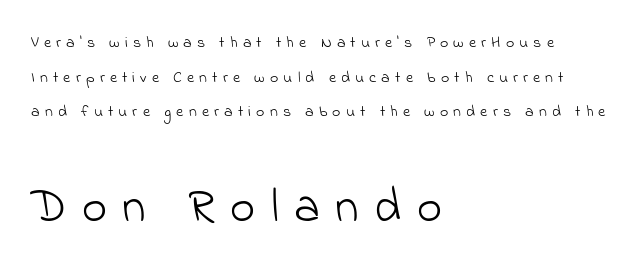
Q: Is the text bold? A: No.
Q: Is the typeface a serif or a sans-serif typeface? A: Sans-serif.
Q: Is the text underlined? A: No.
Q: How is the paragraph aligned? A: Left-aligned.
Q: Is the spacing between letters normal or unusually wide? A: Unusually wide.
Q: Is the spacing between lines tight, normal or loose? A: Loose.
Q: Which block of text is set in a larger size, the first (top) or the second (bottom)? A: The second (bottom) one.
Q: Width (condensed, normal, or wide)? A: Normal.
Q: Stroke contrast? A: Low.
Q: x-height? A: Small.
Q: Monospaced? A: No.
